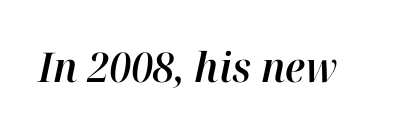
The image shows 41 px text type, italic (leaning right); set normal letter spacing, not underlined; high stroke contrast and a medium x-height.
